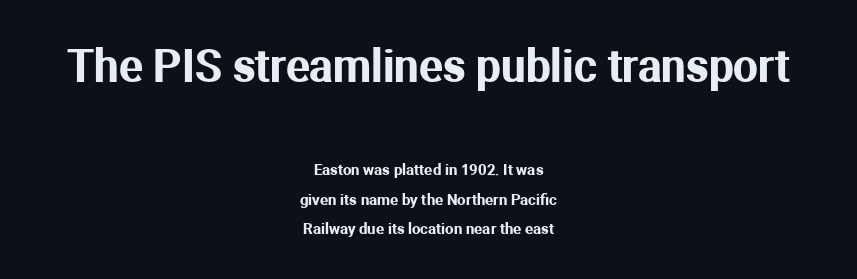
Q: Is the text italic (slanted)? A: No, it is upright.
Q: Is the typeface a serif or a sans-serif typeface? A: Sans-serif.
Q: Is the text underlined? A: No.
Q: How is the paragraph aligned? A: Centered.
Q: Is the spacing between letters normal or unusually wide? A: Normal.
Q: Is the spacing between lines tight, normal or loose? A: Loose.
Q: Which block of text is set in a larger size, the first (top) or the second (bottom)? A: The first (top) one.
Q: Width (condensed, normal, or wide)? A: Normal.
Q: Stroke contrast? A: Medium.
Q: x-height? A: Medium.
Q: Monospaced? A: No.
